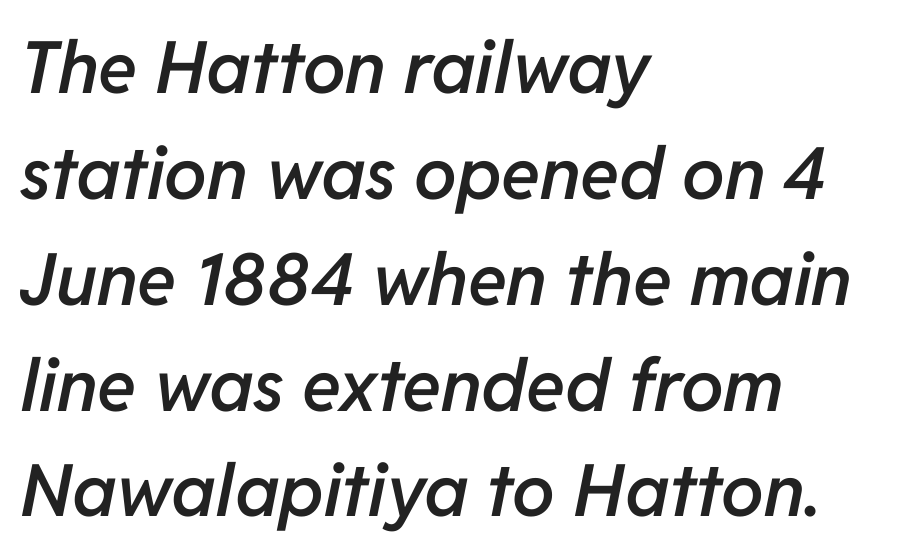
Character widths vary here, with narrow letters taking less room than wide ones. The lettering tilts uniformly, giving the passage an italic look. The ragged edge is on the right, which tells us the setting is flush left. The strip under each line holds only bare page. Each glyph is drawn with semibold strokes, heavier than normal yet not fully bold. The horizontal fit of the characters is conventional and even.
